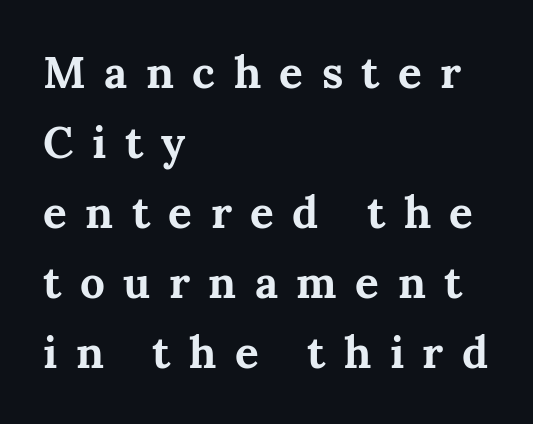
{"serif": "yes", "italic": "no", "bold": "yes", "weight": "bold", "width": "normal", "stroke_contrast": "medium", "x_height": "medium", "monospaced": "no", "underline": "no", "align": "left", "line_spacing": "normal", "line_spacing_ratio": 1.59, "letter_spacing": "wide", "letter_spacing_em": 0.42, "glyph_px": 44}
